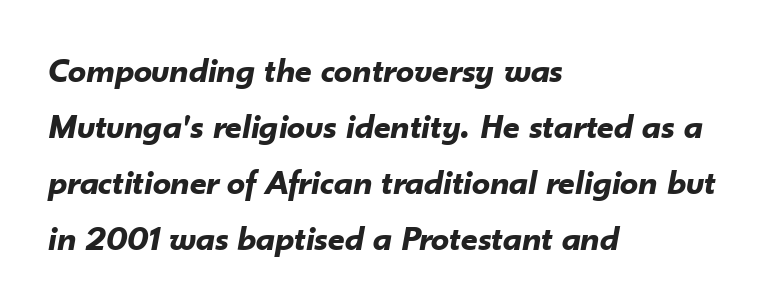
Q: Is the text bold? A: Yes.
Q: Is the text italic (slanted)? A: Yes, it leans right by about 10 degrees.
Q: Is the text underlined? A: No.
Q: How is the paragraph aligned? A: Left-aligned.
Q: Is the spacing between letters normal or unusually wide? A: Normal.
Q: Is the spacing between lines tight, normal or loose? A: Normal.
Q: Width (condensed, normal, or wide)? A: Normal.
Q: Stroke contrast? A: Low.
Q: x-height? A: Small.
Q: Monospaced? A: No.
